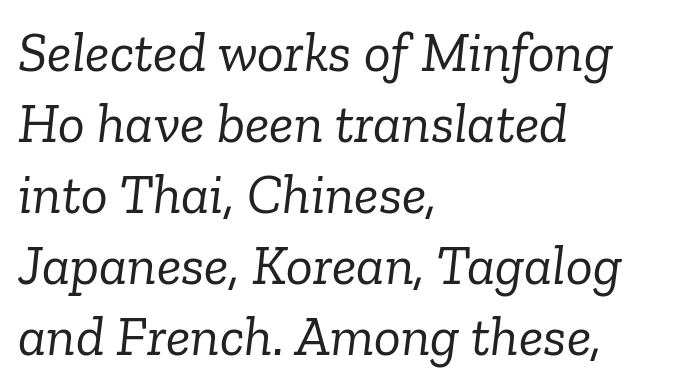
{"serif": "yes", "italic": "yes", "lean": "right", "slant_degrees": 6, "bold": "no", "weight": "light", "width": "normal", "stroke_contrast": "low", "x_height": "medium", "monospaced": "no", "underline": "no", "align": "left", "line_spacing": "normal", "line_spacing_ratio": 1.27, "letter_spacing": "normal", "letter_spacing_em": 0.0, "glyph_px": 56}
